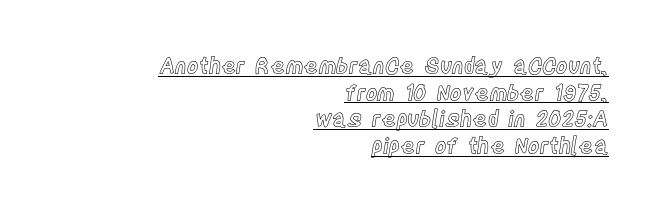
Q: Is the text italic (slanted)? A: Yes.
Q: Is the text underlined? A: Yes.
Q: How is the paragraph aligned? A: Right-aligned.
Q: Is the spacing between letters normal or unusually wide? A: Normal.
